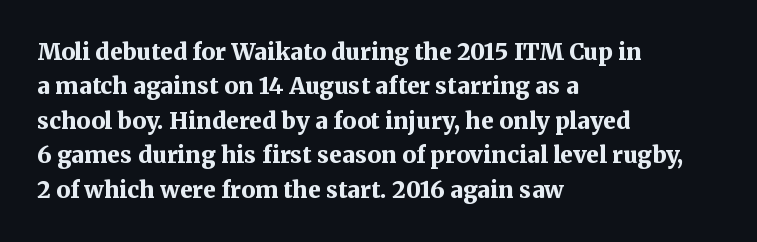
The image shows 23 px bold type, upright; set left-aligned, normal line spacing (1.5x), normal letter spacing, not underlined.
